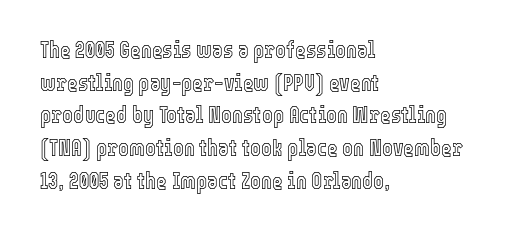
All the whitespace from short lines collects on the right. Standard letterfit; no display-style spreading of the glyphs. The area under the type is left untouched. Characters remain perfectly vertical along every line. If you measured baseline to baseline, you'd find a middling distance.
